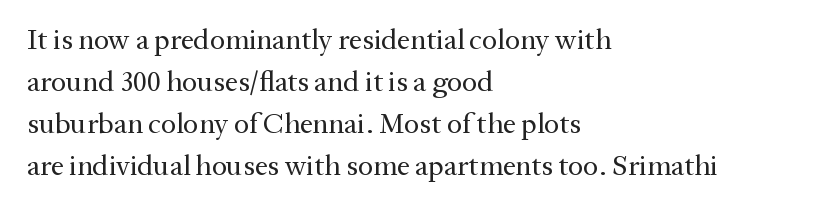
The image shows 29 px regular-weight serif type, upright; set left-aligned, normal line spacing (1.45x), normal letter spacing, not underlined; medium stroke contrast and a medium x-height.
